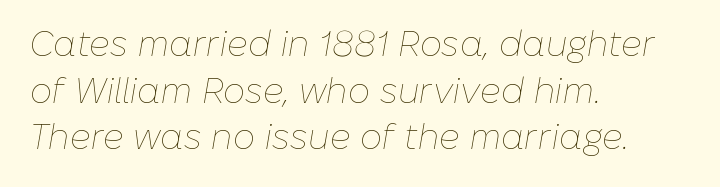
The image shows 35 px thin type, italic (leaning right); set left-aligned, normal line spacing (1.33x), normal letter spacing, not underlined; low stroke contrast and a medium x-height.
